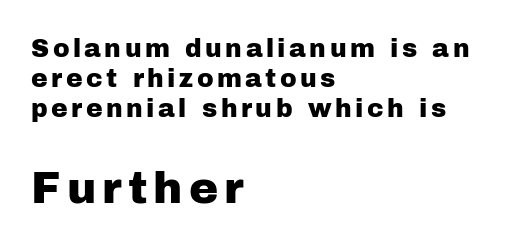
Q: Is the text italic (slanted)? A: No, it is upright.
Q: Is the typeface a serif or a sans-serif typeface? A: Sans-serif.
Q: Is the text underlined? A: No.
Q: How is the paragraph aligned? A: Left-aligned.
Q: Which block of text is set in a larger size, the first (top) or the second (bottom)? A: The second (bottom) one.
Q: Width (condensed, normal, or wide)? A: Normal.
Q: Stroke contrast? A: Low.
Q: x-height? A: Medium.
Q: Monospaced? A: No.
